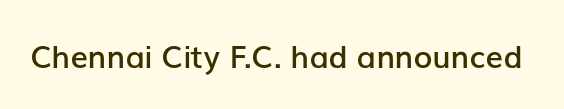
The space directly below the letters is spotless. The letters advance in unequal steps, a hallmark of proportional type. Look at the stroke-to-counter ratio: somewhat heavy, a semibold. Glyph-to-glyph distance matches everyday printed text.
